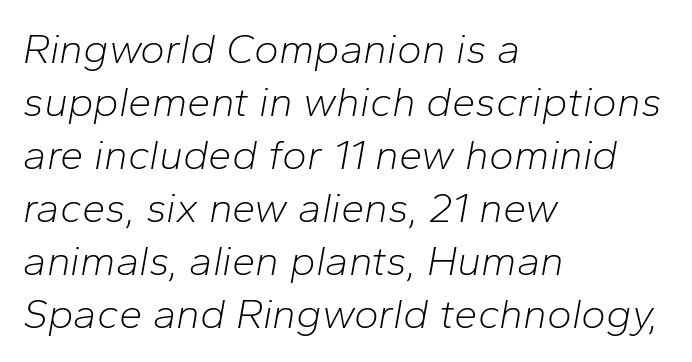
{"italic": "yes", "lean": "right", "slant_degrees": 10, "bold": "no", "weight": "light", "width": "normal", "stroke_contrast": "low", "x_height": "medium", "monospaced": "no", "underline": "no", "align": "left", "line_spacing": "normal", "line_spacing_ratio": 1.26, "letter_spacing": "normal", "letter_spacing_em": 0.0, "glyph_px": 42}
